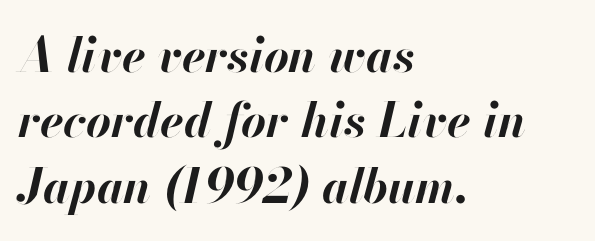
Slant detected: the letters are inclined. The horizontal fit of the characters is conventional and even. The rendering uses natural spacing where letterforms have individual widths. Students, observe: this is what conventionally led text looks like. Stroke thickness is high; the sample reads as a true bold.
